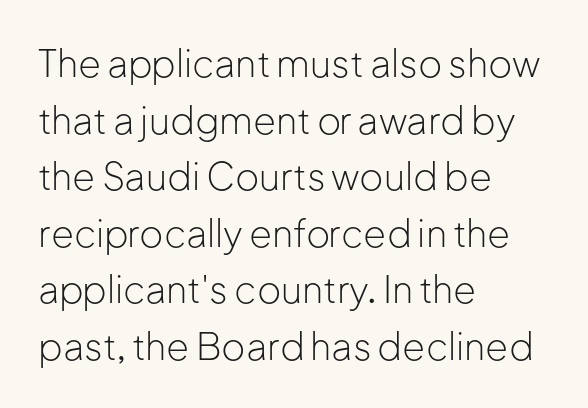
Q: Is the text bold? A: No.
Q: Is the text italic (slanted)? A: No, it is upright.
Q: Is the typeface a serif or a sans-serif typeface? A: Sans-serif.
Q: Is the text underlined? A: No.
Q: How is the paragraph aligned? A: Left-aligned.
Q: Is the spacing between letters normal or unusually wide? A: Normal.
Q: Is the spacing between lines tight, normal or loose? A: Normal.
Q: Width (condensed, normal, or wide)? A: Normal.
Q: Stroke contrast? A: Low.
Q: x-height? A: Medium.
Q: Monospaced? A: No.
